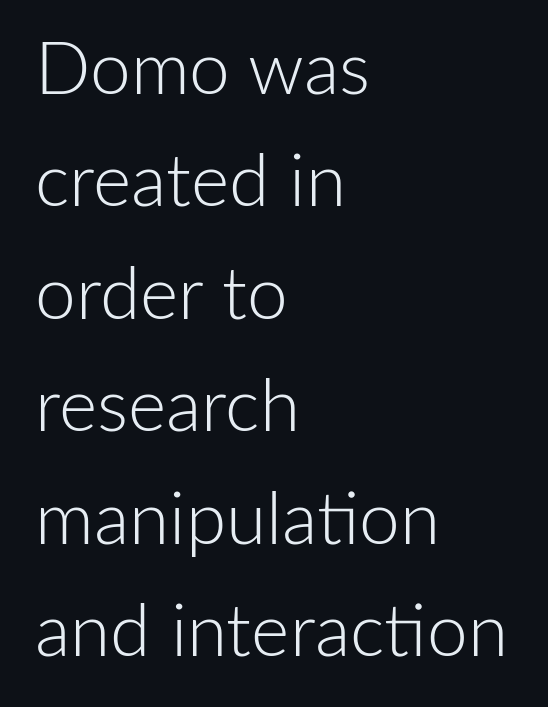
The specimen omits any rule beneath the text block's lines. Grotesque or geometric, the face here clearly has no serifs. Weight: in the light-to-regular range. Notice how descenders clear the ascenders below comfortably — that's standard leading. Horizontally, the lines are justified to the leading edge only.
